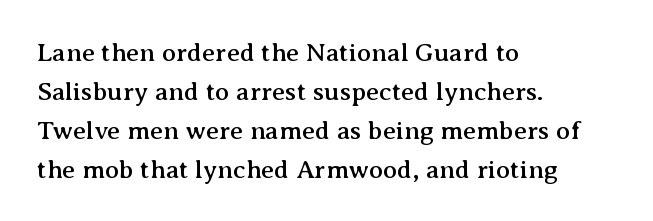
The image shows 26 px text type, upright; set left-aligned, normal line spacing (1.5x), normal letter spacing, not underlined.
